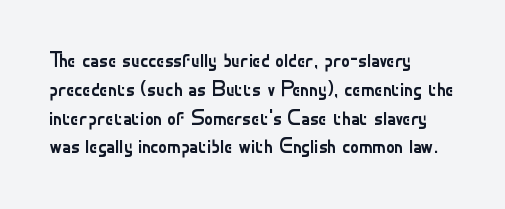
Each new line begins a customary step beneath the previous one. Stems here are at most as thick as an everyday book face. Words appear dense and cohesive because spacing is normal. Descenders hang freely into open space. The axis of the letterforms is exactly vertical.
